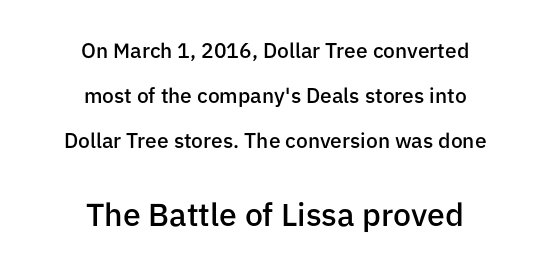
Q: Is the text bold? A: Semi-bold.
Q: Is the text italic (slanted)? A: No, it is upright.
Q: Is the typeface a serif or a sans-serif typeface? A: Sans-serif.
Q: Is the text underlined? A: No.
Q: How is the paragraph aligned? A: Centered.
Q: Is the spacing between letters normal or unusually wide? A: Normal.
Q: Is the spacing between lines tight, normal or loose? A: Loose.
Q: Which block of text is set in a larger size, the first (top) or the second (bottom)? A: The second (bottom) one.
Q: Width (condensed, normal, or wide)? A: Normal.
Q: Stroke contrast? A: Low.
Q: x-height? A: Medium.
Q: Monospaced? A: No.
